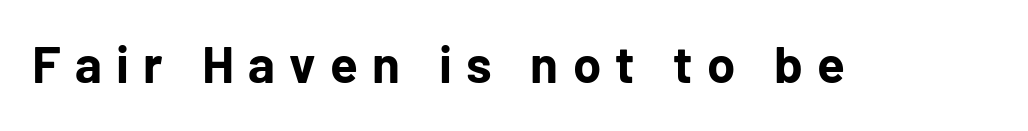
The image shows 51 px bold sans-serif type, upright; set unusually wide letter spacing (+0.28 em), not underlined; low stroke contrast and a medium x-height.
